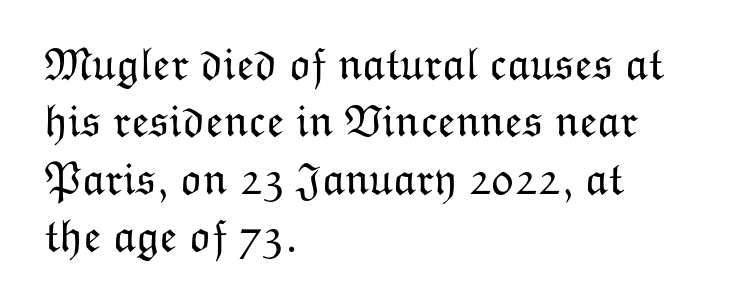
{"italic": "no", "bold": "no", "weight": "light", "width": "normal", "stroke_contrast": "low", "x_height": "medium", "monospaced": "no", "underline": "no", "align": "left", "line_spacing": "normal", "line_spacing_ratio": 1.25, "letter_spacing": "normal", "letter_spacing_em": 0.0, "glyph_px": 46}
